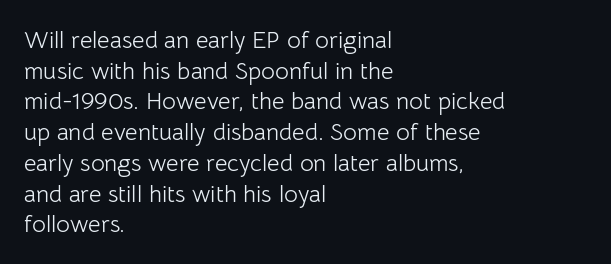
{"italic": "no", "bold": "no", "underline": "no", "align": "left", "line_spacing": "normal", "line_spacing_ratio": 1.28, "letter_spacing": "normal", "letter_spacing_em": 0.0, "glyph_px": 24}
